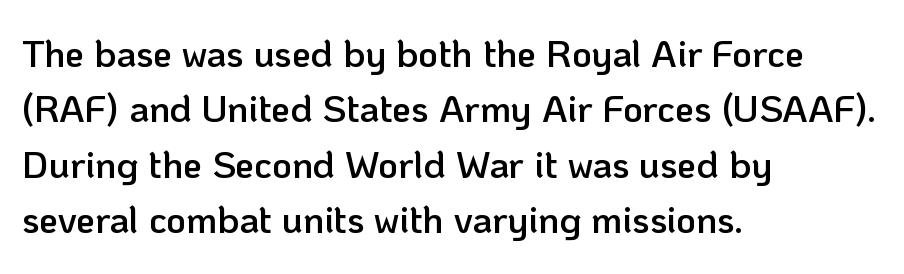
The image shows 38 px semibold sans-serif type, upright; set left-aligned, normal line spacing (1.46x), normal letter spacing, not underlined; low stroke contrast and a medium x-height.
